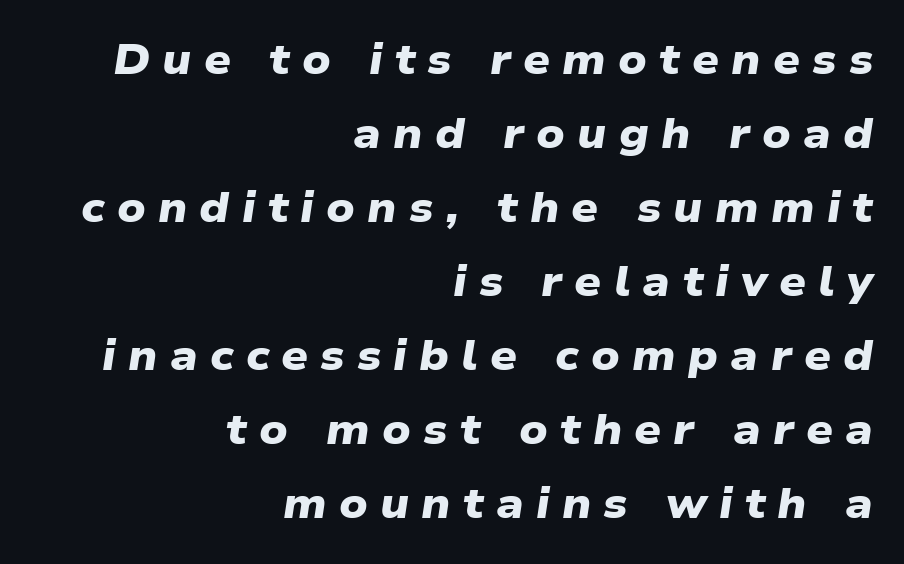
The image shows 42 px heavy, wide sans-serif type; set right-aligned, line spacing 1.76x, unusually wide letter spacing (+0.29 em), not underlined; low stroke contrast and a medium x-height.
